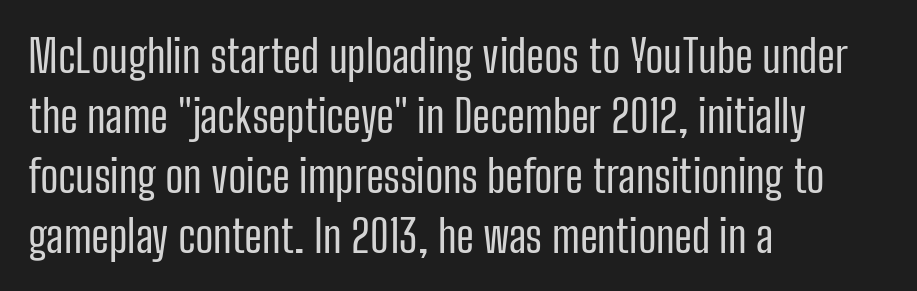
{"serif": "no", "italic": "no", "bold": "no", "weight": "regular", "width": "condensed", "stroke_contrast": "low", "x_height": "medium", "monospaced": "no", "underline": "no", "align": "left", "line_spacing": "normal", "line_spacing_ratio": 1.33, "letter_spacing": "normal", "letter_spacing_em": 0.0, "glyph_px": 45}
